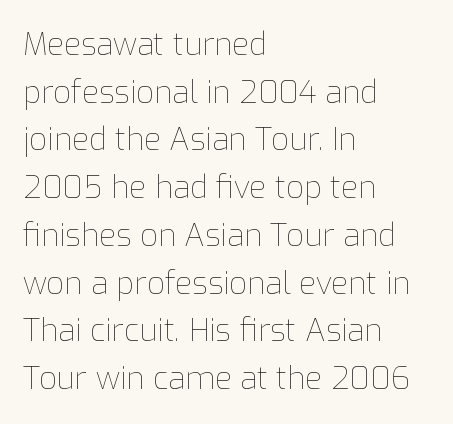
{"italic": "no", "bold": "no", "weight": "thin", "width": "normal", "stroke_contrast": "low", "x_height": "medium", "monospaced": "no", "underline": "no", "align": "left", "line_spacing": "normal", "line_spacing_ratio": 1.54, "letter_spacing": "normal", "letter_spacing_em": 0.0, "glyph_px": 31}
